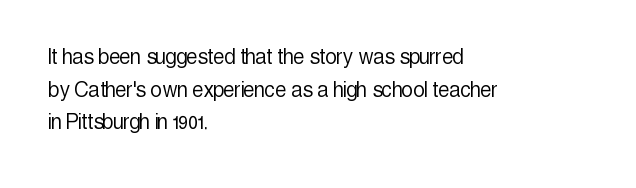
What's the leading like? Ordinary, nothing unusual. The passage shown has conventional tracking throughout. The typography opts for an upright posture over an oblique one. The passage is arranged the way most books set body copy — flush left.
